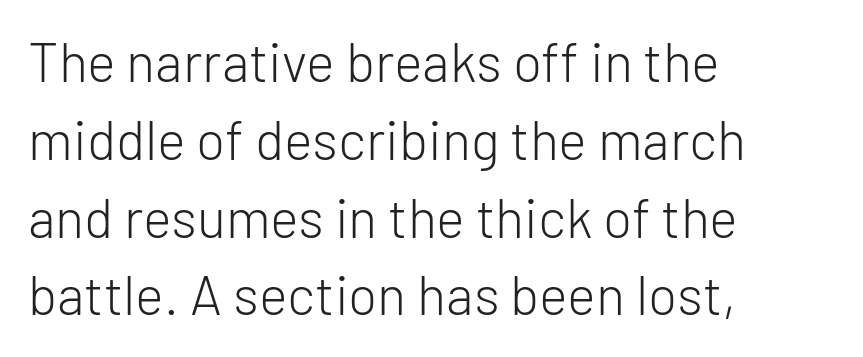
Q: Is the text bold? A: No.
Q: Is the text italic (slanted)? A: No, it is upright.
Q: Is the typeface a serif or a sans-serif typeface? A: Sans-serif.
Q: Is the text underlined? A: No.
Q: How is the paragraph aligned? A: Left-aligned.
Q: Is the spacing between letters normal or unusually wide? A: Normal.
Q: Is the spacing between lines tight, normal or loose? A: Normal.
Q: Width (condensed, normal, or wide)? A: Normal.
Q: Stroke contrast? A: Low.
Q: x-height? A: Medium.
Q: Monospaced? A: No.
